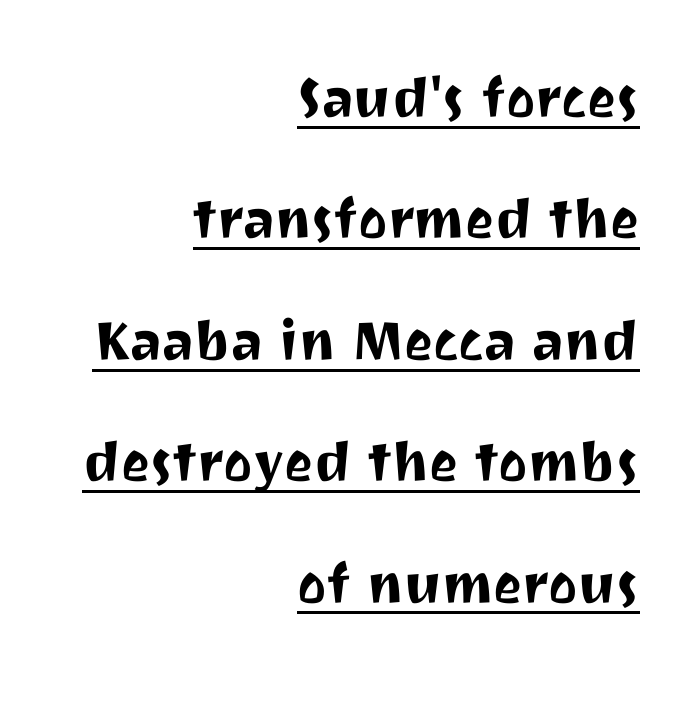
{"serif": "no", "italic": "no", "width": "normal", "stroke_contrast": "medium", "x_height": "medium", "monospaced": "no", "underline": "yes", "align": "right", "line_spacing_ratio": 1.76, "letter_spacing": "normal", "letter_spacing_em": 0.0, "glyph_px": 69}
